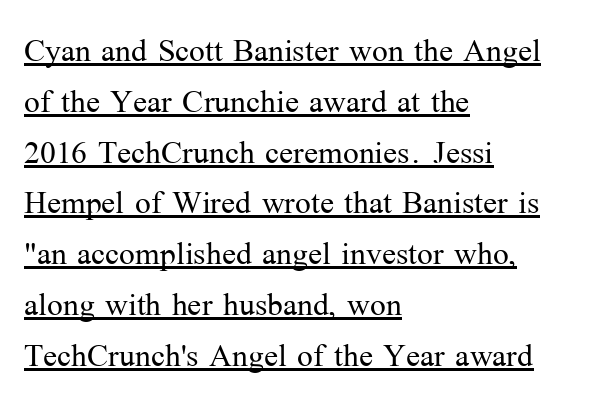
Q: Is the text bold? A: No.
Q: Is the text italic (slanted)? A: No, it is upright.
Q: Is the typeface a serif or a sans-serif typeface? A: Serif.
Q: Is the text underlined? A: Yes.
Q: How is the paragraph aligned? A: Left-aligned.
Q: Is the spacing between letters normal or unusually wide? A: Normal.
Q: Width (condensed, normal, or wide)? A: Normal.
Q: Stroke contrast? A: Medium.
Q: x-height? A: Medium.
Q: Monospaced? A: No.
